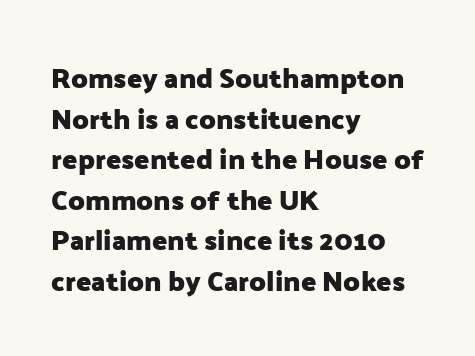
Q: Is the text bold? A: Yes.
Q: Is the text italic (slanted)? A: No, it is upright.
Q: Is the typeface a serif or a sans-serif typeface? A: Sans-serif.
Q: Is the text underlined? A: No.
Q: How is the paragraph aligned? A: Left-aligned.
Q: Is the spacing between letters normal or unusually wide? A: Normal.
Q: Is the spacing between lines tight, normal or loose? A: Normal.
Q: Width (condensed, normal, or wide)? A: Normal.
Q: Stroke contrast? A: Low.
Q: x-height? A: Medium.
Q: Monospaced? A: No.
